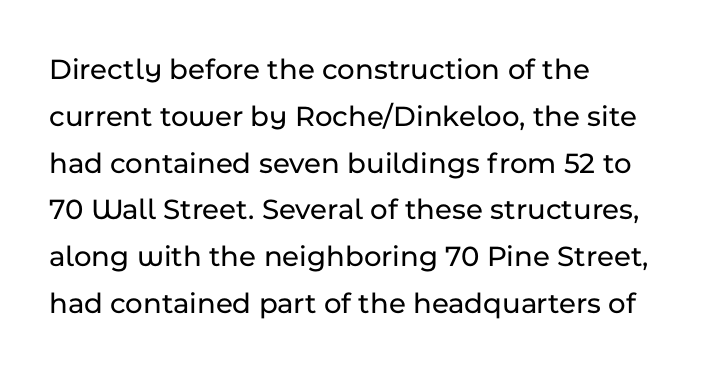
{"serif": "no", "italic": "no", "width": "normal", "stroke_contrast": "low", "x_height": "medium", "monospaced": "no", "underline": "no", "align": "left", "line_spacing": "normal", "line_spacing_ratio": 1.56, "letter_spacing": "normal", "letter_spacing_em": 0.0, "glyph_px": 30}
